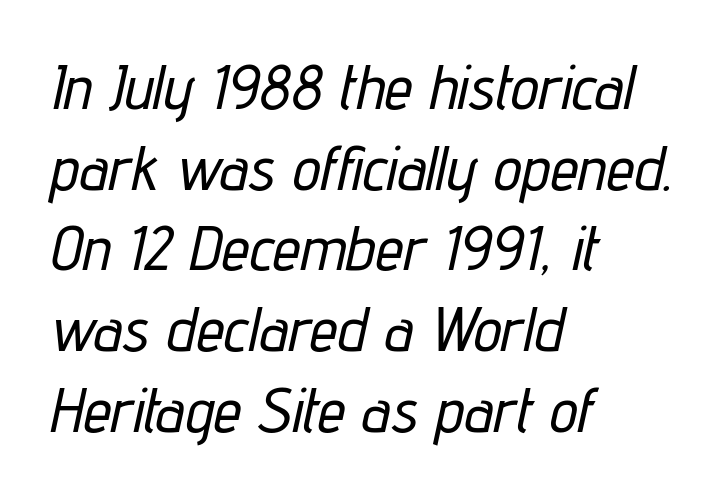
The image shows 63 px condensed type, italic (leaning right); set left-aligned, normal line spacing (1.28x), normal letter spacing, not underlined; low stroke contrast and a medium x-height.
